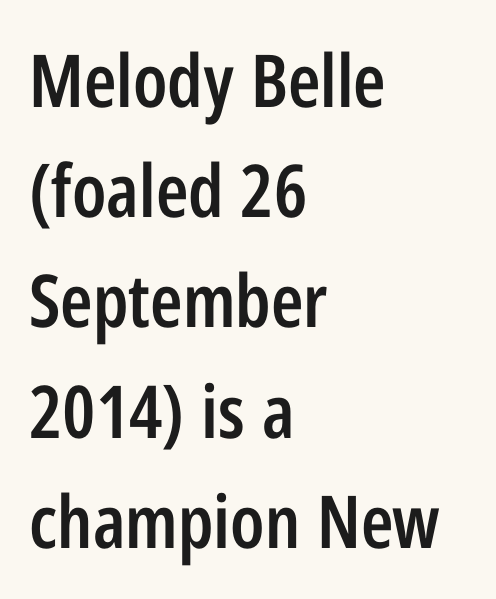
Q: Is the text bold? A: Semi-bold.
Q: Is the text italic (slanted)? A: No, it is upright.
Q: Is the typeface a serif or a sans-serif typeface? A: Sans-serif.
Q: Is the text underlined? A: No.
Q: How is the paragraph aligned? A: Left-aligned.
Q: Is the spacing between letters normal or unusually wide? A: Normal.
Q: Is the spacing between lines tight, normal or loose? A: Normal.
Q: Width (condensed, normal, or wide)? A: Condensed.
Q: Stroke contrast? A: Low.
Q: x-height? A: Medium.
Q: Monospaced? A: No.
